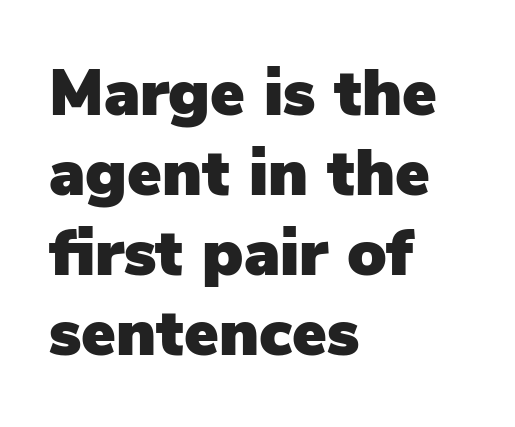
Look at the bottom of the vertical strokes: they stop flat, with no serifs. What stands out about the letter spacing? Nothing — it is the standard amount. Proportional: the letters do not fall into vertical columns. Posture: vertical. The area under the type is left untouched. This rendering uses left alignment, leaving the right contour irregular.
